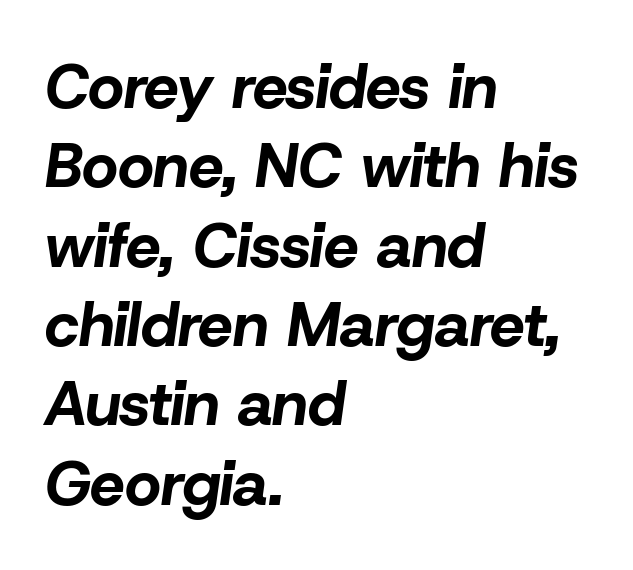
The image shows 62 px bold type, italic (leaning right); set left-aligned, normal line spacing (1.28x), normal letter spacing, not underlined; low stroke contrast and a medium x-height.
